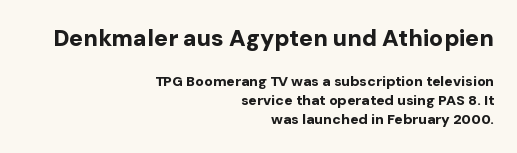
{"italic": "no", "bold": "yes", "underline": "no", "align": "right", "line_spacing": "normal", "line_spacing_ratio": 1.35, "letter_spacing": "normal", "letter_spacing_em": 0.0, "larger_block": "first", "size_ratio": 1.64, "glyph_px": 23}
